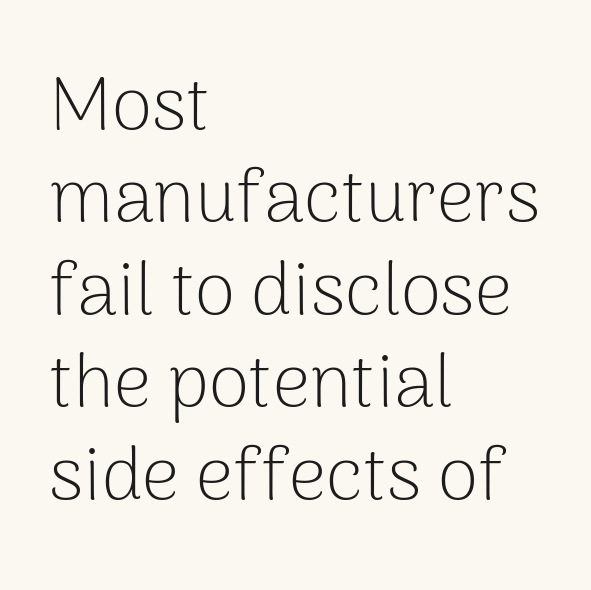
The gaps between neighbouring characters are ordinary and unremarkable. Each letter keeps its own natural width here, so spacing adapts to shape. To sum up the face: it is a sans, with no serifs. Lines of text with bare space underneath.
